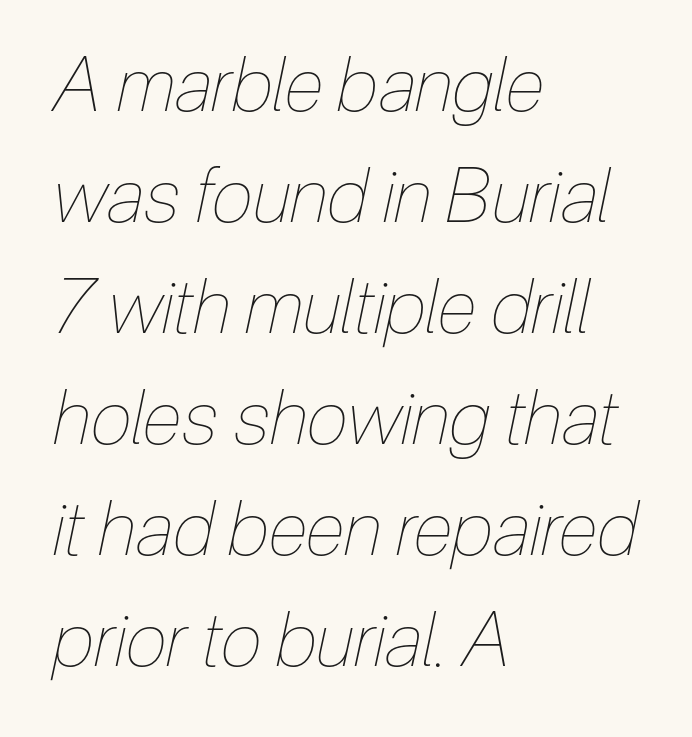
Q: Is the text bold? A: No.
Q: Is the text italic (slanted)? A: Yes, it leans right by about 12 degrees.
Q: Is the text underlined? A: No.
Q: How is the paragraph aligned? A: Left-aligned.
Q: Is the spacing between letters normal or unusually wide? A: Normal.
Q: Is the spacing between lines tight, normal or loose? A: Normal.
Q: Width (condensed, normal, or wide)? A: Condensed.
Q: Stroke contrast? A: Low.
Q: x-height? A: Medium.
Q: Monospaced? A: No.
